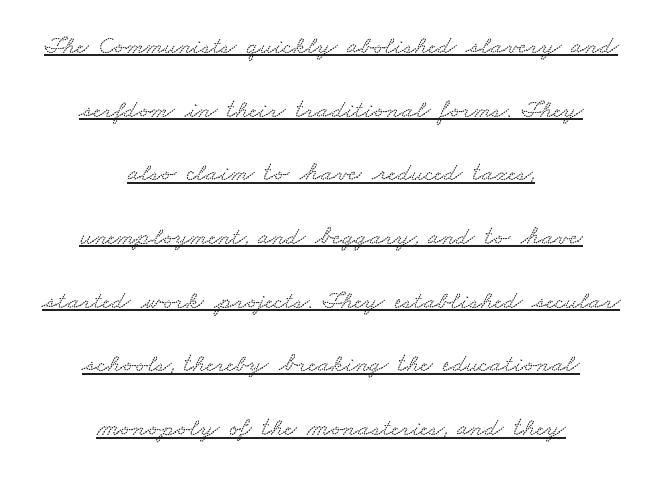
Q: Is the text underlined? A: Yes.
Q: How is the paragraph aligned? A: Centered.
Q: Is the spacing between letters normal or unusually wide? A: Normal.
Q: Is the spacing between lines tight, normal or loose? A: Loose.
